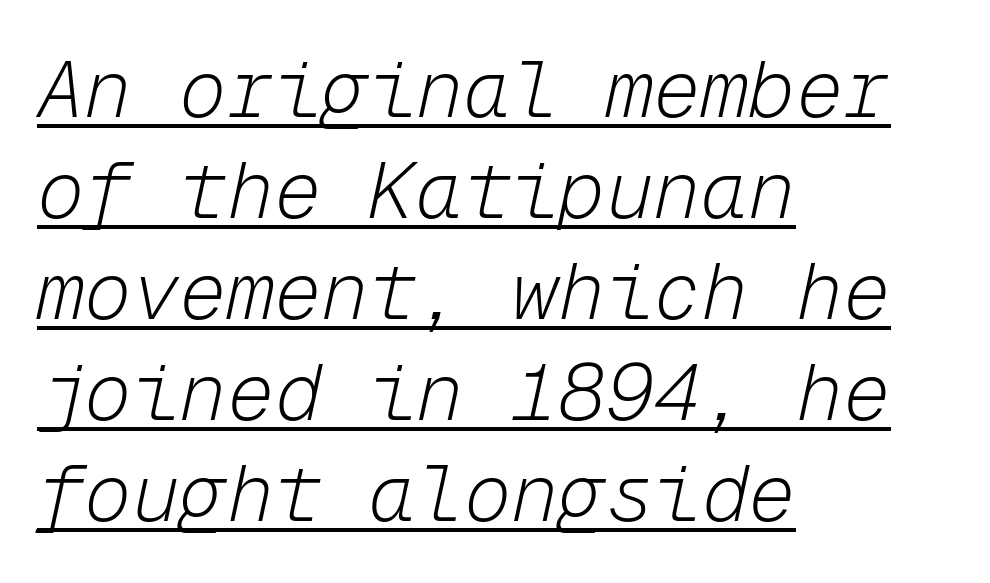
Q: Is the text bold? A: No.
Q: Is the text italic (slanted)? A: Yes, it leans right by about 12 degrees.
Q: Is the text underlined? A: Yes.
Q: How is the paragraph aligned? A: Left-aligned.
Q: Is the spacing between letters normal or unusually wide? A: Normal.
Q: Is the spacing between lines tight, normal or loose? A: Normal.
Q: Width (condensed, normal, or wide)? A: Normal.
Q: Stroke contrast? A: Low.
Q: x-height? A: Medium.
Q: Monospaced? A: Yes.
